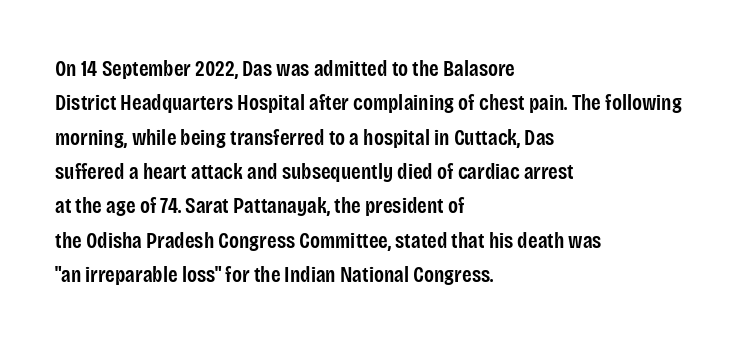
The lines in this sample share a left origin and differ only in where they stop. Firm but not heavy-handed strokes: this text is semibold. A typesetter would call this leading conventional body-copy spacing. Decoration check: the copy has no underline. There is no visible air inserted between adjacent glyphs. Ordinary non-slanted type is in use.
